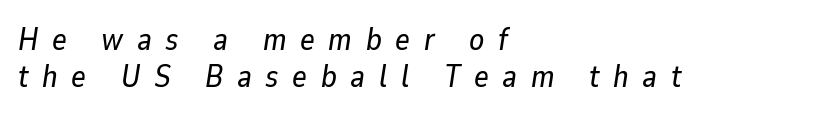
{"italic": "yes", "lean": "right", "slant_degrees": 9, "width": "normal", "stroke_contrast": "low", "x_height": "medium", "monospaced": "no", "underline": "no", "align": "left", "line_spacing_ratio": 1.18, "letter_spacing": "wide", "letter_spacing_em": 0.44, "glyph_px": 31}
